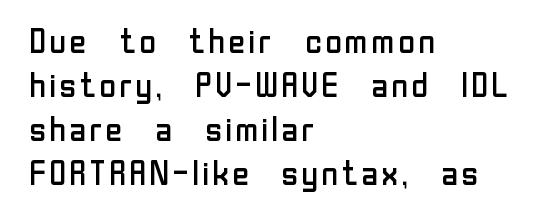
{"serif": "no", "italic": "no", "bold": "no", "weight": "regular", "width": "normal", "stroke_contrast": "low", "x_height": "medium", "monospaced": "no", "underline": "no", "align": "left", "line_spacing": "normal", "line_spacing_ratio": 1.29, "letter_spacing": "normal", "letter_spacing_em": 0.0, "glyph_px": 34}
